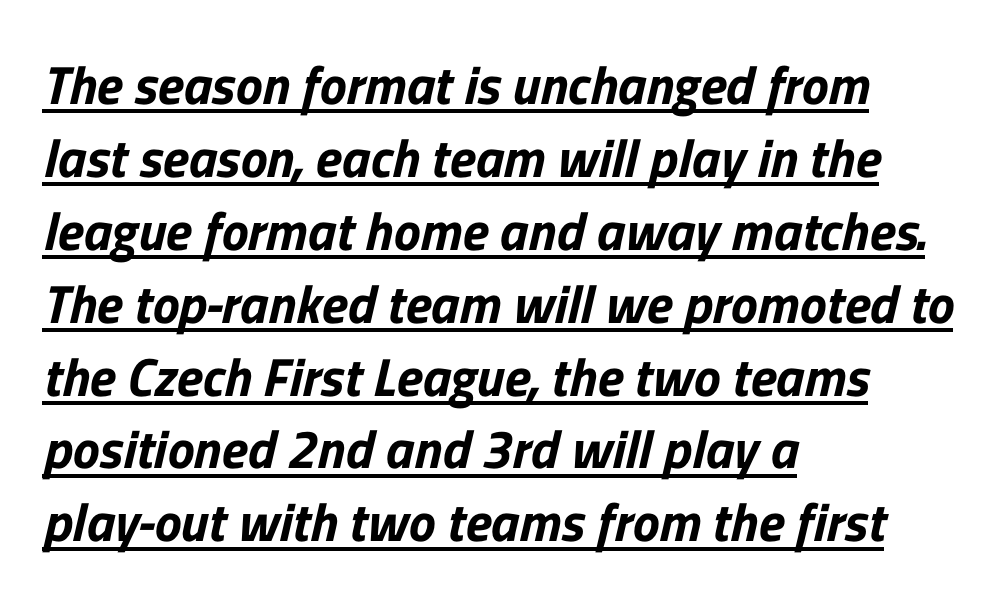
A classic flush-left, rag-right setting is used for this passage. Here the glyphs are tracked normally, forming tight word shapes. Leading matches the norm, producing a regular column. Examine the stroke ends and you'll find no serifs.
